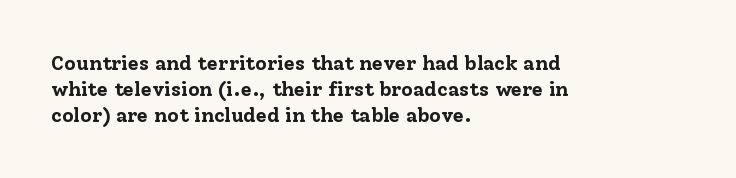
The image shows 20 px bold type, upright; set left-aligned, normal line spacing (1.29x), normal letter spacing, not underlined.
